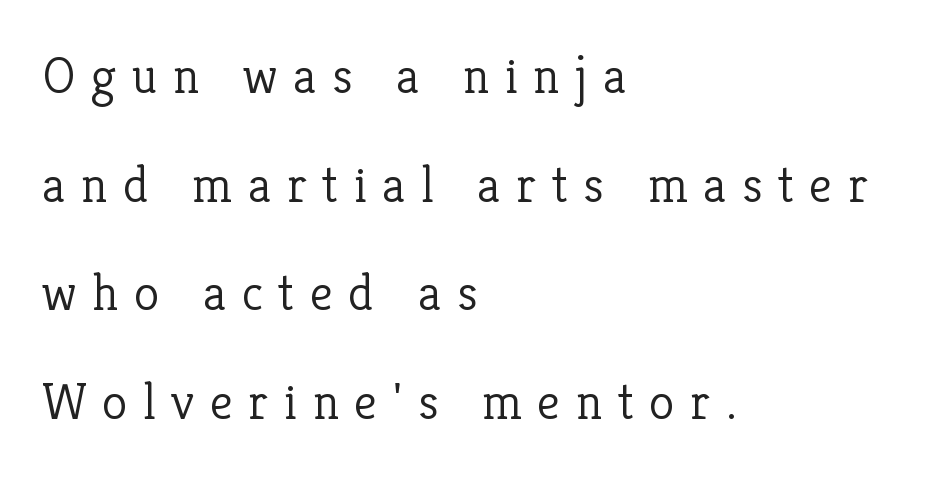
{"serif": "yes", "italic": "no", "bold": "no", "weight": "light", "width": "normal", "stroke_contrast": "low", "x_height": "medium", "monospaced": "no", "underline": "no", "align": "left", "line_spacing": "loose", "line_spacing_ratio": 2.09, "letter_spacing": "wide", "letter_spacing_em": 0.3, "glyph_px": 52}
